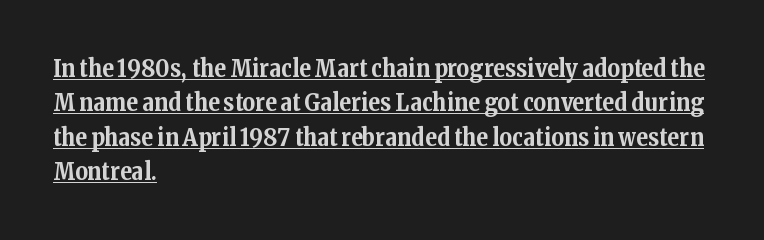
{"italic": "no", "bold": "yes", "underline": "yes", "align": "left", "line_spacing": "normal", "line_spacing_ratio": 1.43, "letter_spacing": "normal", "letter_spacing_em": 0.0, "glyph_px": 24}
